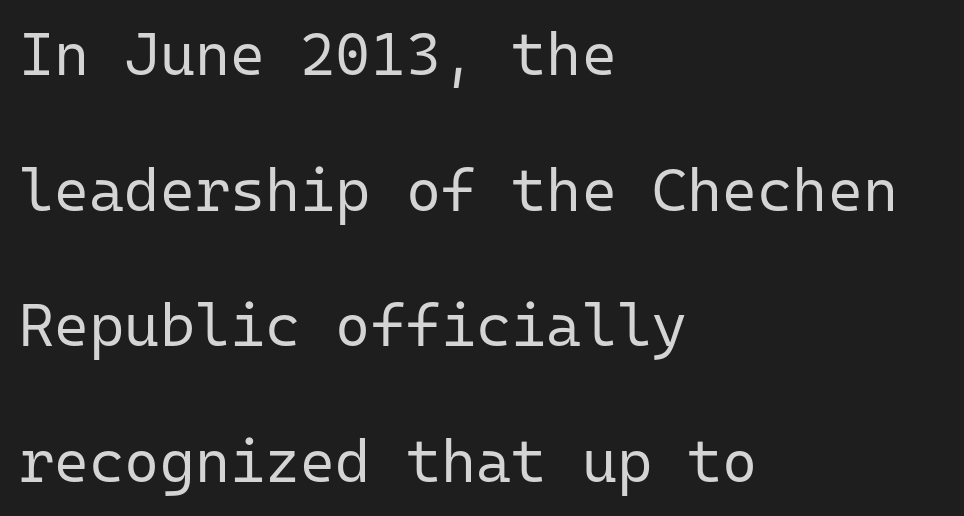
Line starts are locked; line ends wander. Is this a sans? Yes — the strokes have no serifs. The glyphs are unaccompanied by any horizontal stroke below them. Letter spacing: default.
